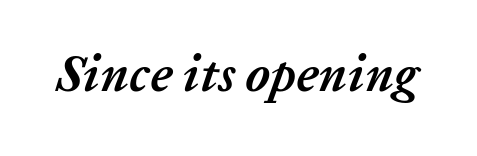
Check under the words: just untouched page. The font's italic variant was chosen for this text. Is this a fixed-width face? No — the glyphs have proportional, varying widths. The tracking reads as untouched default to a designer's eye. The sample has been set heavy, in full bold.
